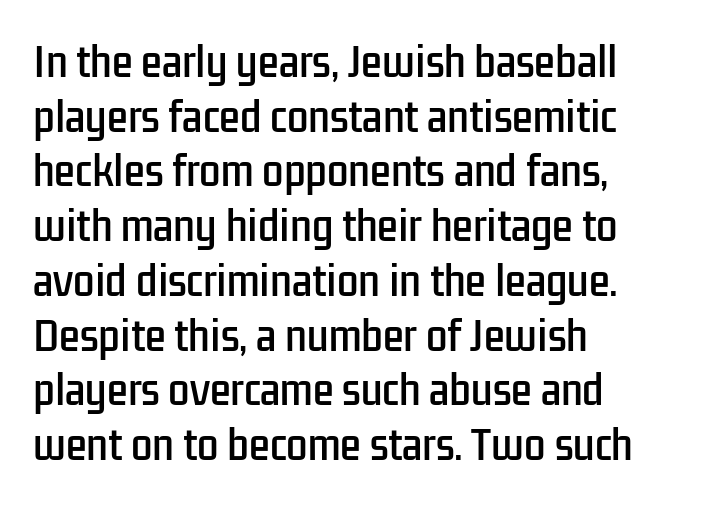
{"serif": "no", "italic": "no", "width": "condensed", "stroke_contrast": "low", "x_height": "medium", "monospaced": "no", "underline": "no", "align": "left", "line_spacing": "normal", "line_spacing_ratio": 1.44, "letter_spacing": "normal", "letter_spacing_em": 0.0, "glyph_px": 38}
